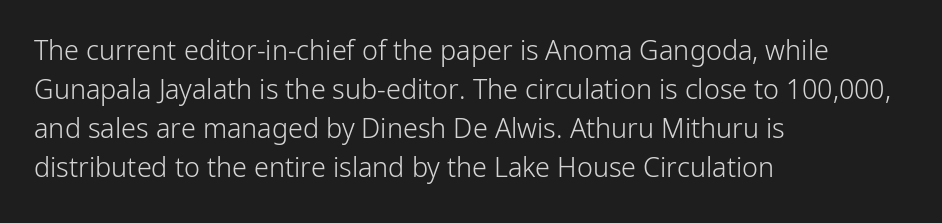
The image shows 27 px text type, upright; set left-aligned, normal line spacing (1.45x), normal letter spacing, not underlined.
